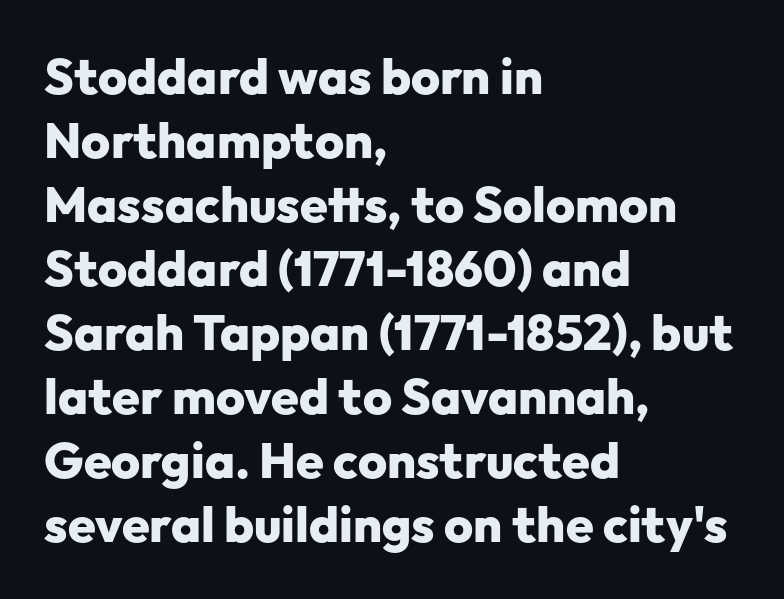
{"serif": "no", "italic": "no", "bold": "yes", "weight": "heavy", "width": "normal", "stroke_contrast": "low", "x_height": "medium", "monospaced": "no", "underline": "no", "align": "left", "line_spacing": "normal", "line_spacing_ratio": 1.28, "letter_spacing": "normal", "letter_spacing_em": 0.0, "glyph_px": 50}
